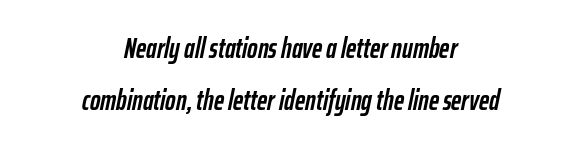
Q: Is the text bold? A: Yes.
Q: Is the text italic (slanted)? A: Yes, it leans right by about 12 degrees.
Q: Is the text underlined? A: No.
Q: How is the paragraph aligned? A: Centered.
Q: Is the spacing between letters normal or unusually wide? A: Normal.
Q: Width (condensed, normal, or wide)? A: Condensed.
Q: Stroke contrast? A: Low.
Q: x-height? A: Medium.
Q: Monospaced? A: No.
